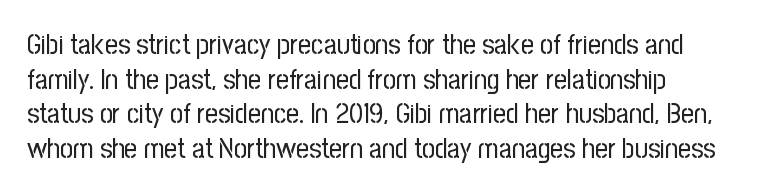
Examine the stroke ends and you'll find no serifs. This sample uses plain, unmodified letter spacing. A bare baseline throughout the passage. The typography opts for an upright posture over an oblique one.
